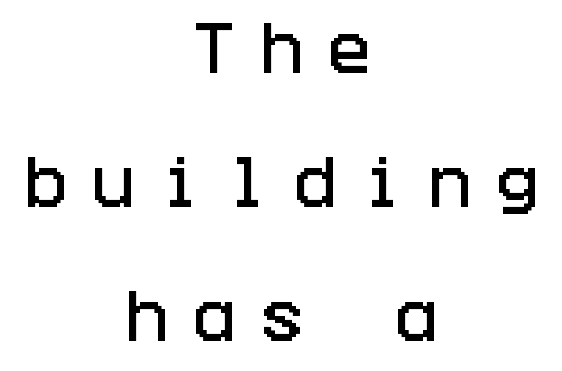
Q: Is the text italic (slanted)? A: No, it is upright.
Q: Is the typeface a serif or a sans-serif typeface? A: Sans-serif.
Q: Is the text underlined? A: No.
Q: How is the paragraph aligned? A: Centered.
Q: Is the spacing between letters normal or unusually wide? A: Unusually wide.
Q: Is the spacing between lines tight, normal or loose? A: Loose.
Q: Width (condensed, normal, or wide)? A: Condensed.
Q: Stroke contrast? A: Low.
Q: x-height? A: Large.
